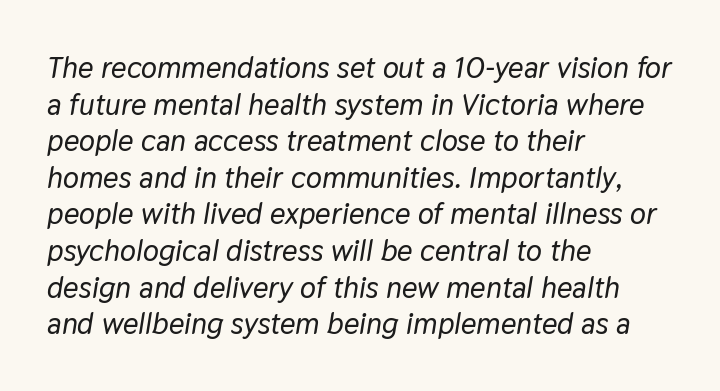
The typesetter chose a ragged-right arrangement here. Looks like regular typesetting: each glyph gets only the width it needs. Underlining? Definitely not there. Characters follow at the spacing the type designer built in. A typesetter would mark this as italic.
